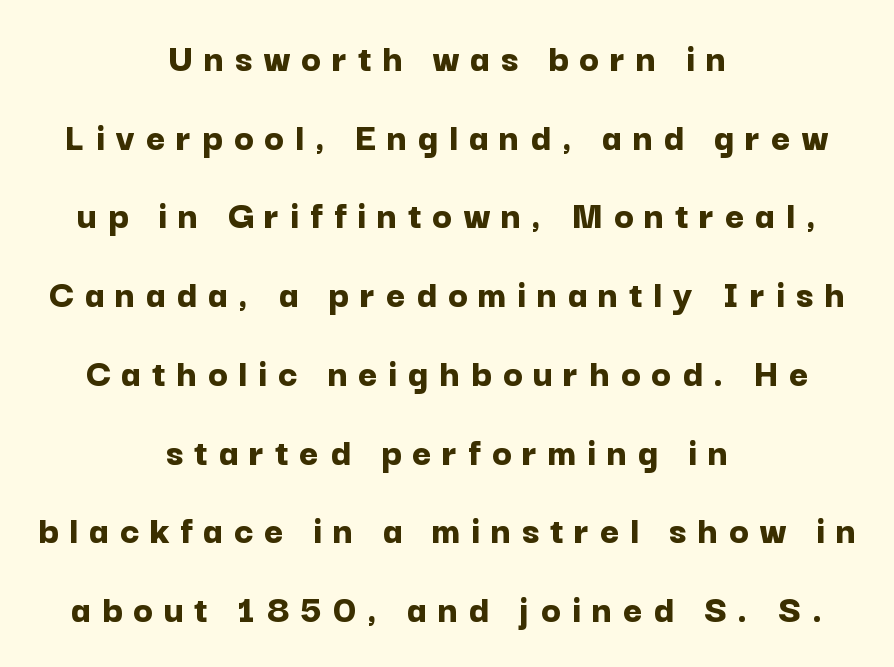
Q: Is the text bold? A: Yes.
Q: Is the text italic (slanted)? A: No, it is upright.
Q: Is the typeface a serif or a sans-serif typeface? A: Sans-serif.
Q: Is the text underlined? A: No.
Q: How is the paragraph aligned? A: Centered.
Q: Is the spacing between letters normal or unusually wide? A: Unusually wide.
Q: Is the spacing between lines tight, normal or loose? A: Loose.
Q: Width (condensed, normal, or wide)? A: Normal.
Q: Stroke contrast? A: Low.
Q: x-height? A: Medium.
Q: Monospaced? A: No.
